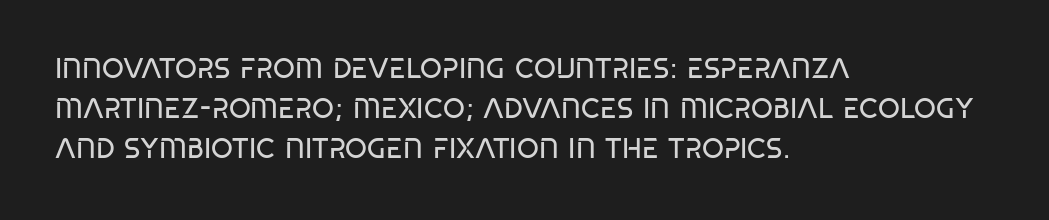
The image shows 28 px regular-weight, condensed sans-serif type, upright; set left-aligned, normal line spacing (1.43x), normal letter spacing, not underlined; low stroke contrast and a large x-height.
